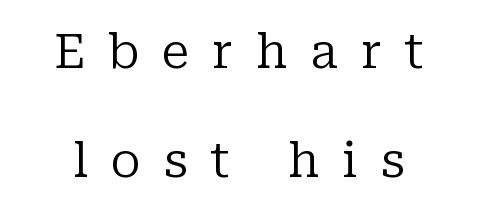
Q: Is the text bold? A: No.
Q: Is the text italic (slanted)? A: No, it is upright.
Q: Is the typeface a serif or a sans-serif typeface? A: Serif.
Q: Is the text underlined? A: No.
Q: Is the spacing between letters normal or unusually wide? A: Unusually wide.
Q: Is the spacing between lines tight, normal or loose? A: Loose.
Q: Width (condensed, normal, or wide)? A: Normal.
Q: Stroke contrast? A: Low.
Q: x-height? A: Medium.
Q: Monospaced? A: No.
